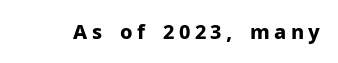
The image shows 20 px bold type, upright; set unusually wide letter spacing (+0.21 em), not underlined.
